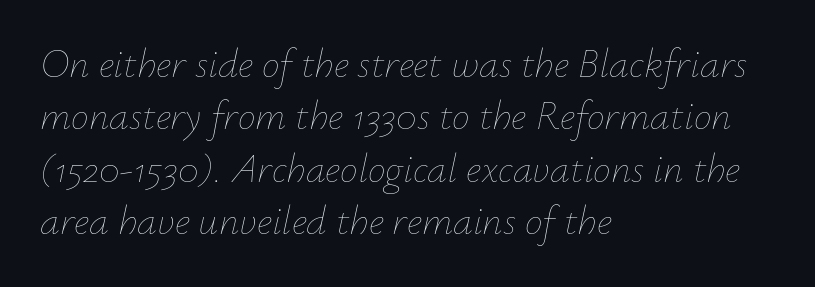
The image shows 40 px thin type, italic (leaning right); set left-aligned, normal line spacing (1.31x), normal letter spacing, not underlined; low stroke contrast and a small x-height.
